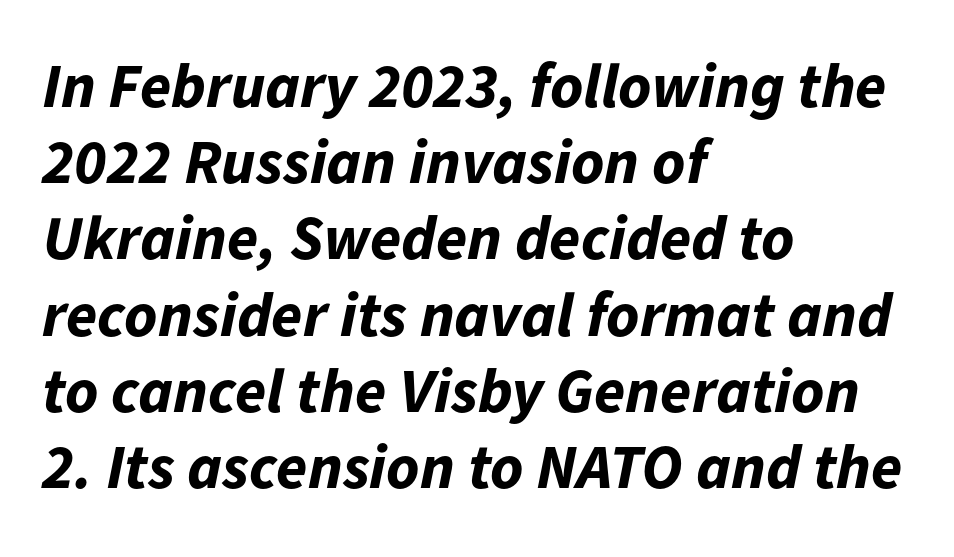
Q: Is the text bold? A: Yes.
Q: Is the text italic (slanted)? A: Yes, it leans right by about 11 degrees.
Q: Is the text underlined? A: No.
Q: How is the paragraph aligned? A: Left-aligned.
Q: Is the spacing between letters normal or unusually wide? A: Normal.
Q: Width (condensed, normal, or wide)? A: Normal.
Q: Stroke contrast? A: Low.
Q: x-height? A: Medium.
Q: Monospaced? A: No.
